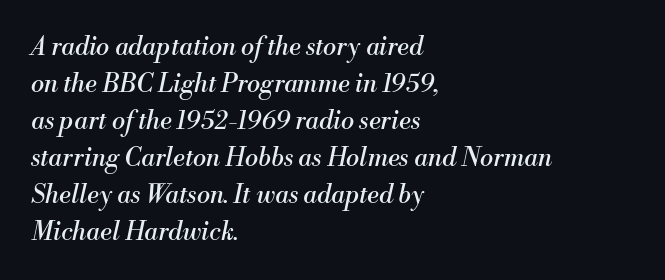
Clear beneath every line of the passage. Where is the straight margin? On the left. Reading down the column, the eye jumps a familiar distance to each next line. The letterforms sit shoulder to shoulder at normal distance. No chunkiness to these letters — they're not bold.
